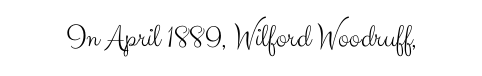
{"serif": "no", "bold": "no", "weight": "light", "width": "normal", "stroke_contrast": "medium", "x_height": "small", "monospaced": "no", "underline": "no", "letter_spacing": "normal", "letter_spacing_em": 0.0, "glyph_px": 33}
